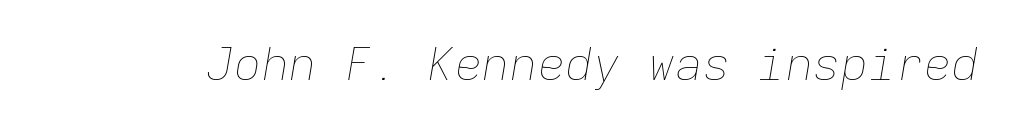
The image shows 46 px thin type, italic (leaning right), monospaced; set normal letter spacing, not underlined; low stroke contrast and a medium x-height.
